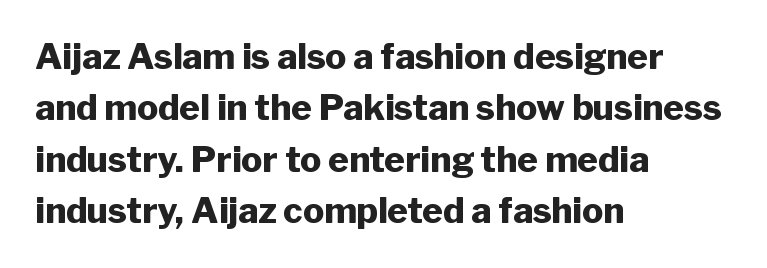
{"serif": "no", "italic": "no", "bold": "yes", "weight": "heavy", "width": "normal", "stroke_contrast": "low", "x_height": "medium", "monospaced": "no", "underline": "no", "align": "left", "line_spacing": "normal", "line_spacing_ratio": 1.47, "letter_spacing": "normal", "letter_spacing_em": 0.0, "glyph_px": 35}
